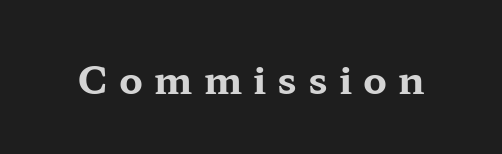
If you drew a line through each stem, it would be perfectly vertical. Each letter keeps its own natural width here, so spacing adapts to shape. The rendering inserts visible extra space after every character. Serif or sans? Serif — the stroke terminals have little feet.
